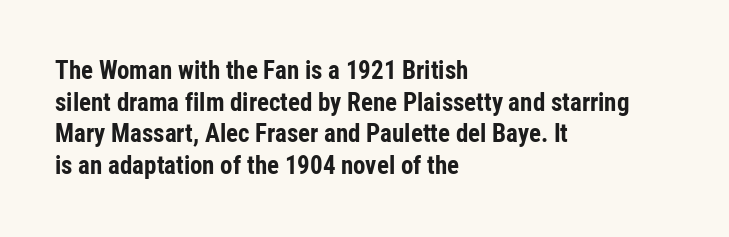
The image shows 25 px bold type, upright; set left-aligned, normal line spacing (1.27x), normal letter spacing, not underlined.
